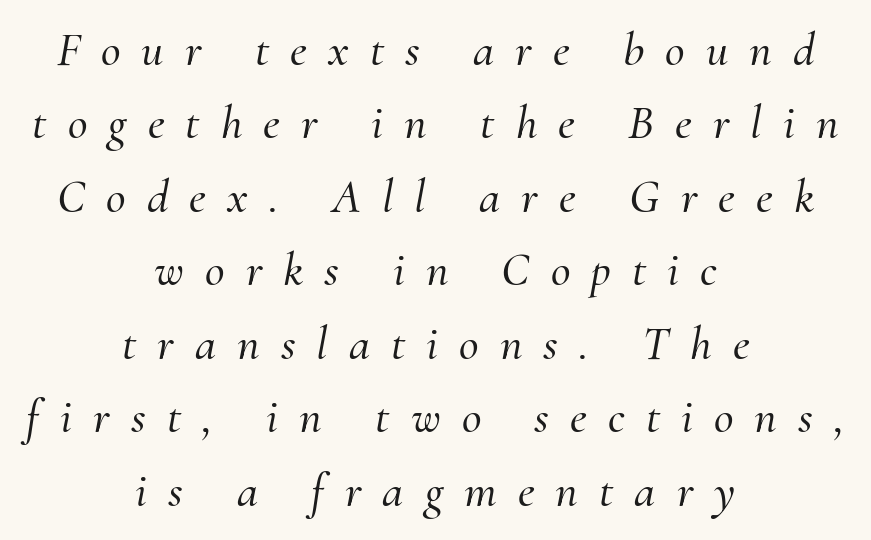
Q: Is the text italic (slanted)? A: Yes, it leans right by about 10 degrees.
Q: Is the typeface a serif or a sans-serif typeface? A: Serif.
Q: Is the text underlined? A: No.
Q: How is the paragraph aligned? A: Centered.
Q: Is the spacing between letters normal or unusually wide? A: Unusually wide.
Q: Is the spacing between lines tight, normal or loose? A: Normal.
Q: Width (condensed, normal, or wide)? A: Normal.
Q: Stroke contrast? A: Medium.
Q: x-height? A: Small.
Q: Monospaced? A: No.
